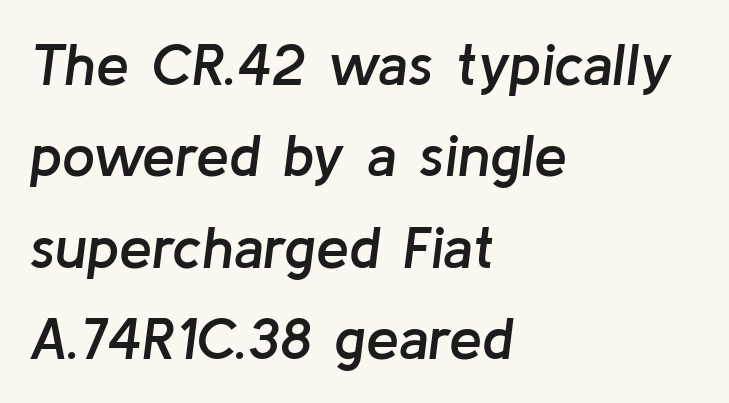
{"italic": "yes", "lean": "right", "slant_degrees": 8, "bold": "semi", "weight": "semibold", "width": "normal", "stroke_contrast": "low", "x_height": "medium", "monospaced": "no", "underline": "no", "align": "left", "line_spacing": "normal", "line_spacing_ratio": 1.55, "letter_spacing": "normal", "letter_spacing_em": 0.0, "glyph_px": 59}
